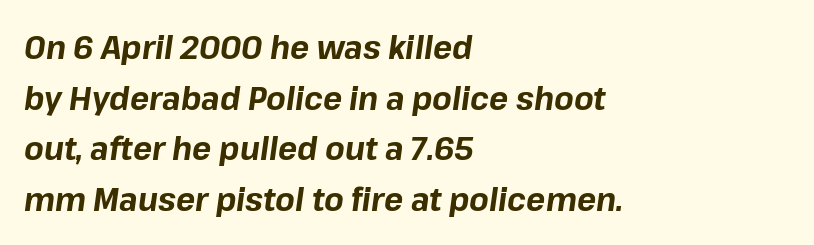
{"italic": "yes", "lean": "right", "slant_degrees": 8, "bold": "yes", "weight": "bold", "width": "normal", "stroke_contrast": "low", "x_height": "medium", "monospaced": "no", "underline": "no", "align": "left", "line_spacing": "normal", "line_spacing_ratio": 1.58, "letter_spacing": "normal", "letter_spacing_em": 0.0, "glyph_px": 32}
